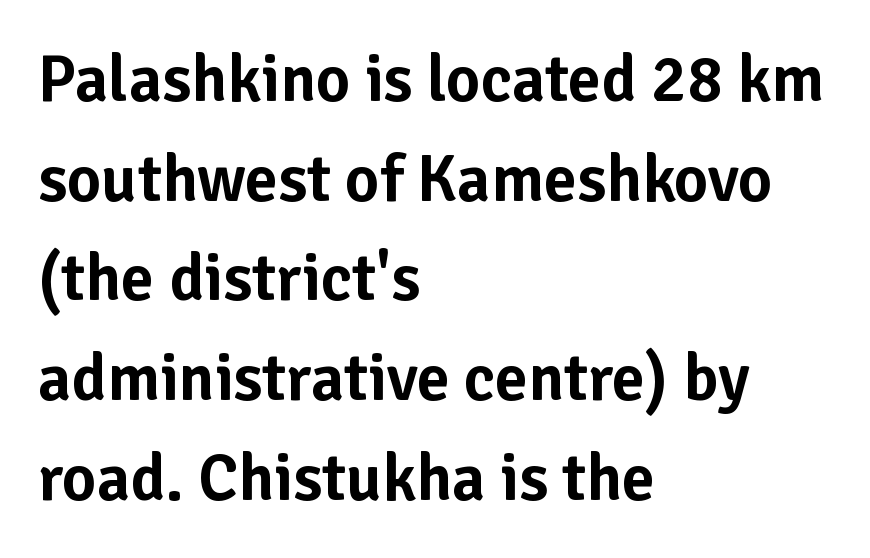
{"serif": "no", "italic": "no", "width": "normal", "stroke_contrast": "low", "x_height": "medium", "monospaced": "no", "underline": "no", "align": "left", "line_spacing": "normal", "line_spacing_ratio": 1.51, "letter_spacing": "normal", "letter_spacing_em": 0.0, "glyph_px": 66}
